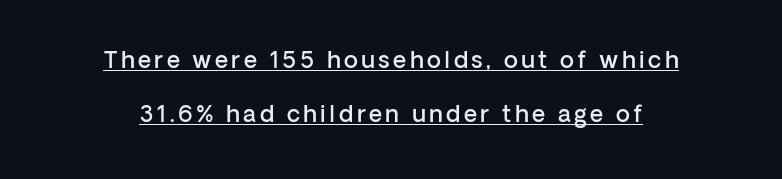
{"italic": "no", "bold": "semi", "underline": "yes", "align": "center", "line_spacing": "loose", "line_spacing_ratio": 2.36, "glyph_px": 23}
